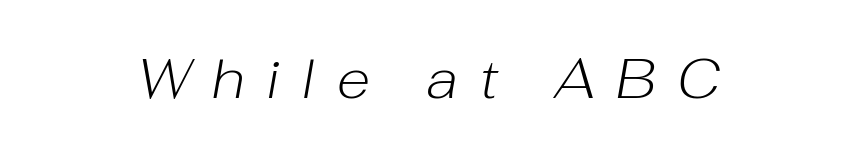
{"italic": "yes", "lean": "right", "slant_degrees": 10, "bold": "no", "weight": "light", "width": "normal", "stroke_contrast": "low", "x_height": "medium", "monospaced": "no", "underline": "no", "letter_spacing": "wide", "letter_spacing_em": 0.39, "glyph_px": 55}
